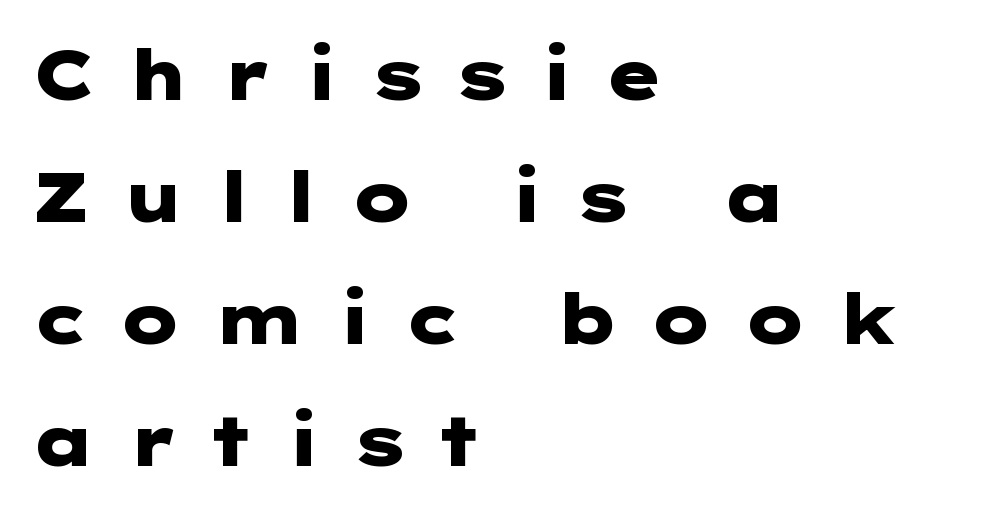
{"serif": "no", "italic": "no", "bold": "yes", "weight": "heavy", "width": "wide", "stroke_contrast": "low", "x_height": "medium", "underline": "no", "align": "left", "line_spacing_ratio": 1.77, "letter_spacing": "wide", "letter_spacing_em": 0.41, "glyph_px": 69}
